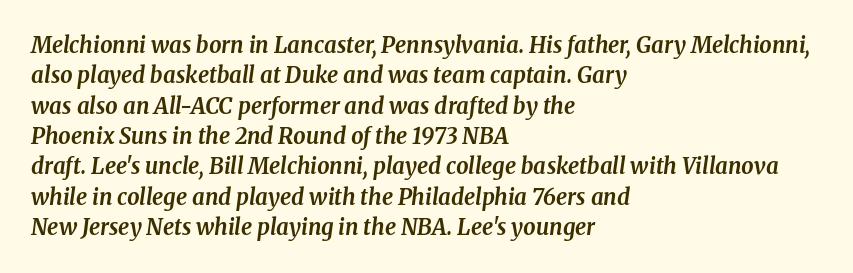
Q: Is the text bold? A: Yes.
Q: Is the text italic (slanted)? A: Yes, it leans right by about 8 degrees.
Q: Is the text underlined? A: No.
Q: How is the paragraph aligned? A: Left-aligned.
Q: Is the spacing between letters normal or unusually wide? A: Normal.
Q: Is the spacing between lines tight, normal or loose? A: Normal.
